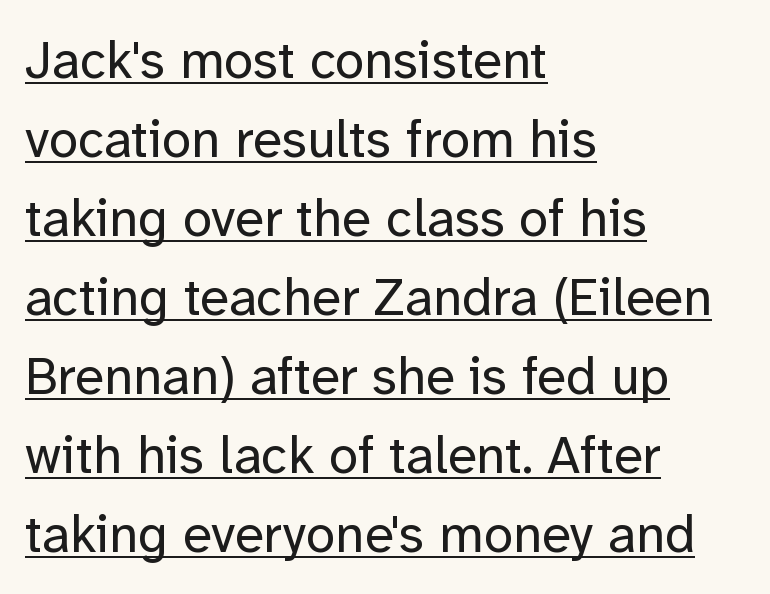
Q: Is the text bold? A: No.
Q: Is the text italic (slanted)? A: No, it is upright.
Q: Is the typeface a serif or a sans-serif typeface? A: Sans-serif.
Q: Is the text underlined? A: Yes.
Q: How is the paragraph aligned? A: Left-aligned.
Q: Is the spacing between letters normal or unusually wide? A: Normal.
Q: Is the spacing between lines tight, normal or loose? A: Normal.
Q: Width (condensed, normal, or wide)? A: Normal.
Q: Stroke contrast? A: Low.
Q: x-height? A: Medium.
Q: Monospaced? A: No.
